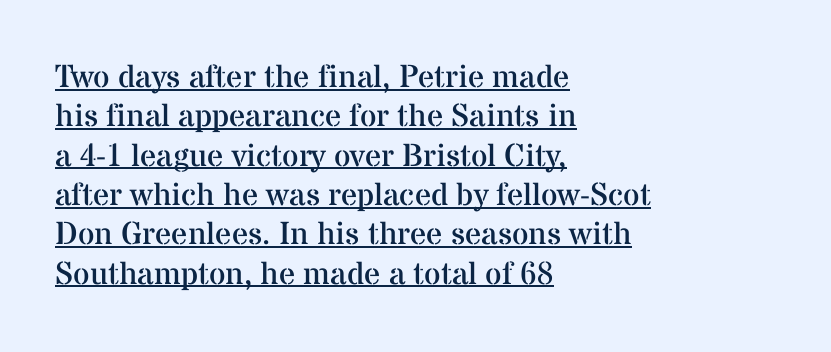
The image shows 32 px regular-weight serif type, upright; set left-aligned, line spacing 1.23x, normal letter spacing, underlined; medium stroke contrast and a medium x-height.
